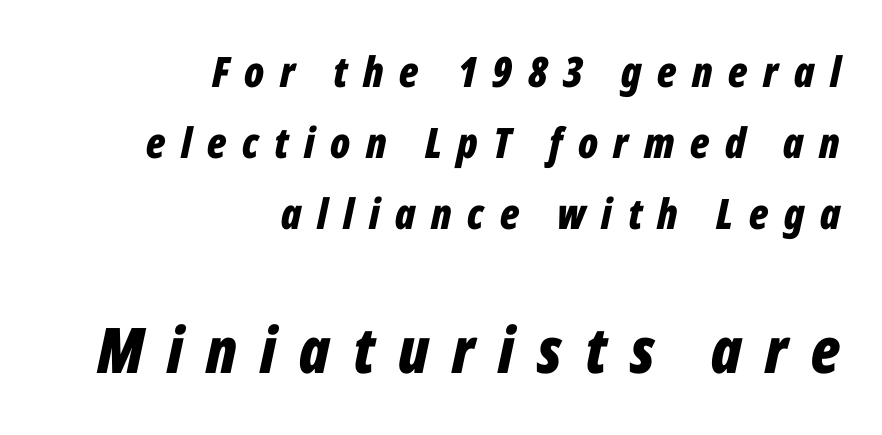
Emphasis-style slanted type is in use. Descenders are the only things crossing below the line. The face used here is rendered with a markedly widened letterfit. Size contrast runs from small at the top to large at the bottom. Vertical spacing — default.
